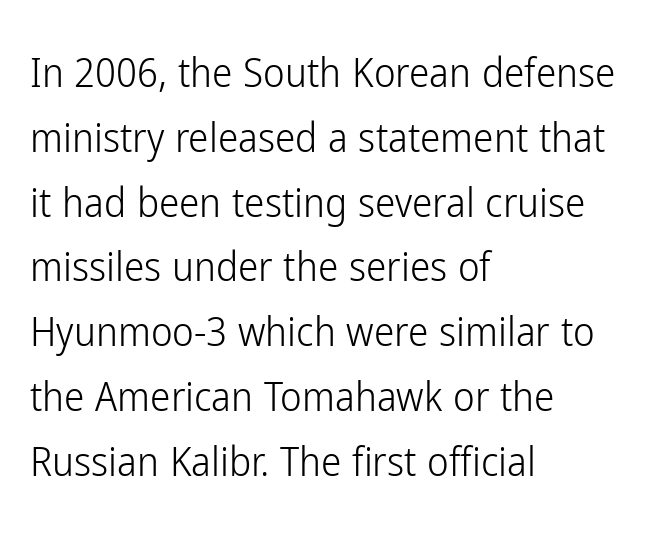
Q: Is the text bold? A: No.
Q: Is the text italic (slanted)? A: No, it is upright.
Q: Is the typeface a serif or a sans-serif typeface? A: Sans-serif.
Q: Is the text underlined? A: No.
Q: How is the paragraph aligned? A: Left-aligned.
Q: Is the spacing between letters normal or unusually wide? A: Normal.
Q: Is the spacing between lines tight, normal or loose? A: Normal.
Q: Width (condensed, normal, or wide)? A: Condensed.
Q: Stroke contrast? A: Low.
Q: x-height? A: Medium.
Q: Monospaced? A: No.
